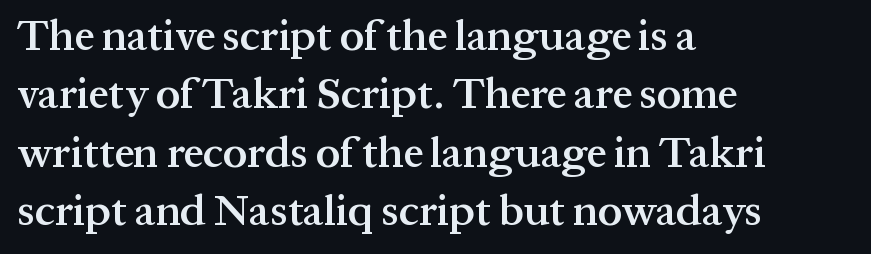
Q: Is the text bold? A: Semi-bold.
Q: Is the text italic (slanted)? A: No, it is upright.
Q: Is the typeface a serif or a sans-serif typeface? A: Serif.
Q: Is the text underlined? A: No.
Q: How is the paragraph aligned? A: Left-aligned.
Q: Is the spacing between letters normal or unusually wide? A: Normal.
Q: Is the spacing between lines tight, normal or loose? A: Normal.
Q: Width (condensed, normal, or wide)? A: Normal.
Q: Stroke contrast? A: Medium.
Q: x-height? A: Medium.
Q: Monospaced? A: No.
